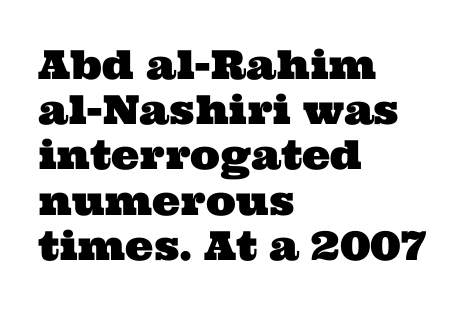
Horizontally, the lines are justified to the leading edge only. Summary of vertical rhythm: compact, with narrow interline spacing. Descender tails drop into unmarked territory. Little horizontal feet cap the strokes, marking this as serif type.
